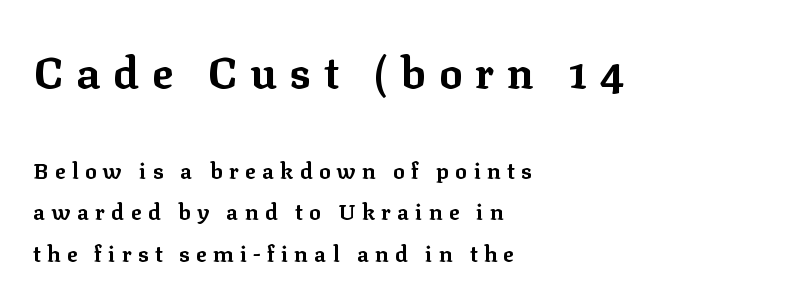
Q: Is the text bold? A: Yes.
Q: Is the text italic (slanted)? A: No, it is upright.
Q: Is the typeface a serif or a sans-serif typeface? A: Serif.
Q: Is the text underlined? A: No.
Q: How is the paragraph aligned? A: Left-aligned.
Q: Is the spacing between letters normal or unusually wide? A: Unusually wide.
Q: Which block of text is set in a larger size, the first (top) or the second (bottom)? A: The first (top) one.
Q: Width (condensed, normal, or wide)? A: Normal.
Q: Stroke contrast? A: Low.
Q: x-height? A: Medium.
Q: Monospaced? A: No.
